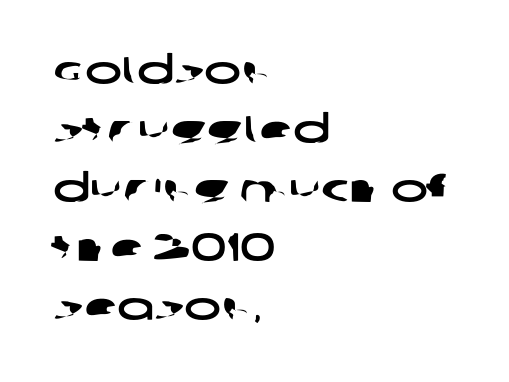
The image shows 39 px wide sans-serif type; set left-aligned, normal line spacing (1.51x), normal letter spacing, not underlined; low stroke contrast and a large x-height.
